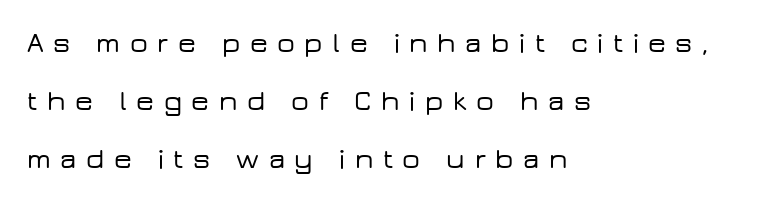
The image shows 28 px wide sans-serif type, upright; set left-aligned, loose line spacing (2.07x), unusually wide letter spacing (+0.34 em), not underlined; low stroke contrast and a medium x-height.
